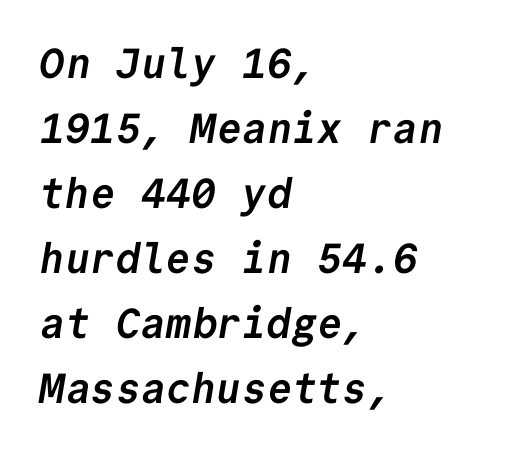
Q: Is the text bold? A: Yes.
Q: Is the typeface a serif or a sans-serif typeface? A: Sans-serif.
Q: Is the text underlined? A: No.
Q: How is the paragraph aligned? A: Left-aligned.
Q: Is the spacing between letters normal or unusually wide? A: Normal.
Q: Is the spacing between lines tight, normal or loose? A: Normal.
Q: Width (condensed, normal, or wide)? A: Normal.
Q: Stroke contrast? A: Low.
Q: x-height? A: Medium.
Q: Monospaced? A: Yes.
